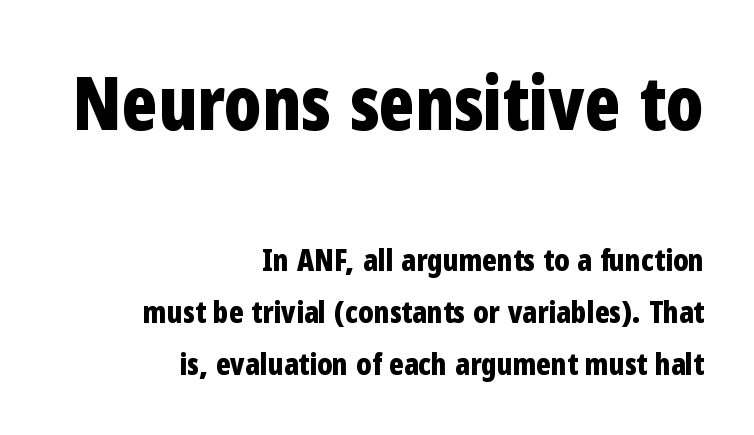
{"serif": "no", "italic": "no", "bold": "yes", "weight": "bold", "width": "condensed", "stroke_contrast": "low", "x_height": "medium", "monospaced": "no", "underline": "no", "align": "right", "line_spacing_ratio": 1.74, "letter_spacing": "normal", "letter_spacing_em": 0.0, "larger_block": "first", "size_ratio": 2.47, "glyph_px": 74}
